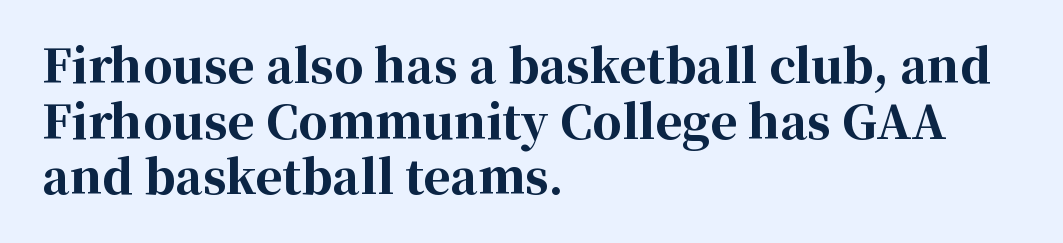
Default kerning and tracking; the words read as compact shapes. Strong, thick strokes mark this as bold type. Examine the stroke ends and you'll spot serifs. The glyphs are unaccompanied by any horizontal stroke below them. The rendering uses natural spacing where letterforms have individual widths.
